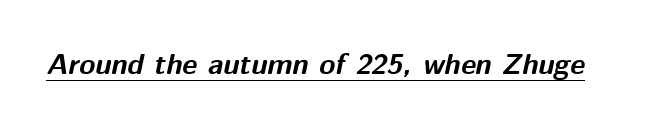
Q: Is the text bold? A: Yes.
Q: Is the text italic (slanted)? A: Yes, it leans right by about 12 degrees.
Q: Is the text underlined? A: Yes.
Q: Is the spacing between letters normal or unusually wide? A: Normal.
Q: Width (condensed, normal, or wide)? A: Normal.
Q: Stroke contrast? A: Medium.
Q: x-height? A: Medium.
Q: Monospaced? A: No.
